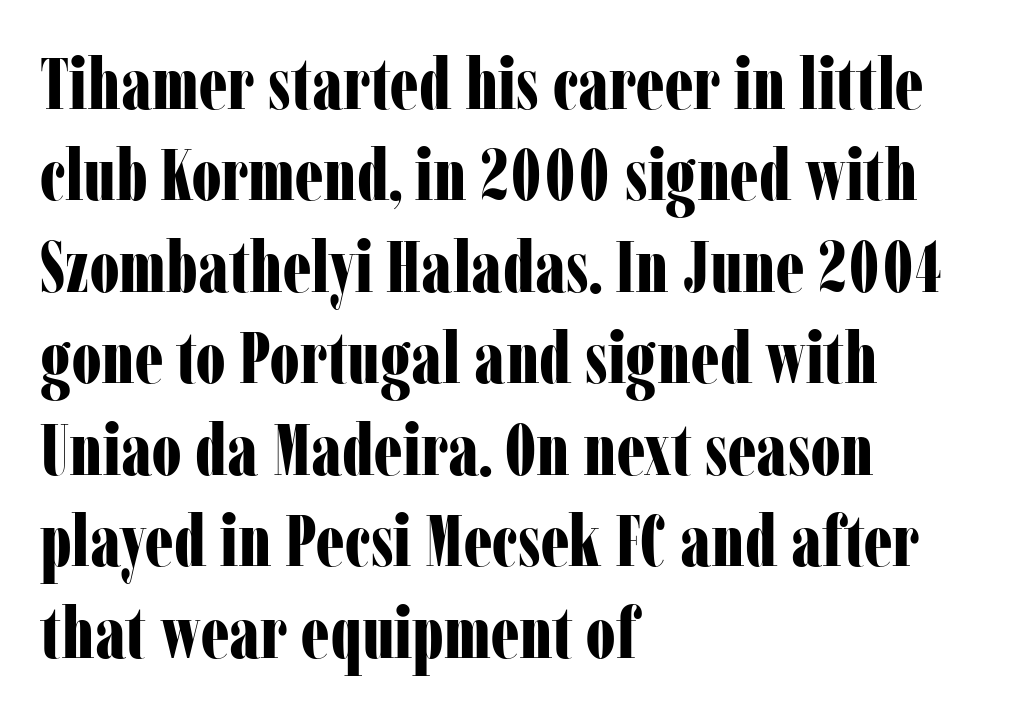
Leftover space on each line is placed entirely after the last word. Characters remain perfectly vertical along every line. Each word holds together tightly as a unit, with standard inter-letter gaps. In terms of leading, this rendering sits right in the middle.
